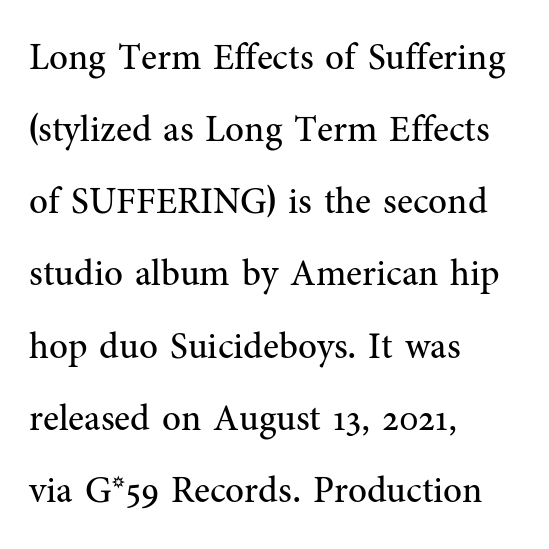
Notice the wide empty band between every row — that's loose leading. The designer went with a serif here, giving each stem small feet. Each letter keeps its own natural width here, so spacing adapts to shape. You can tell it's not italic because the verticals are truly vertical.
